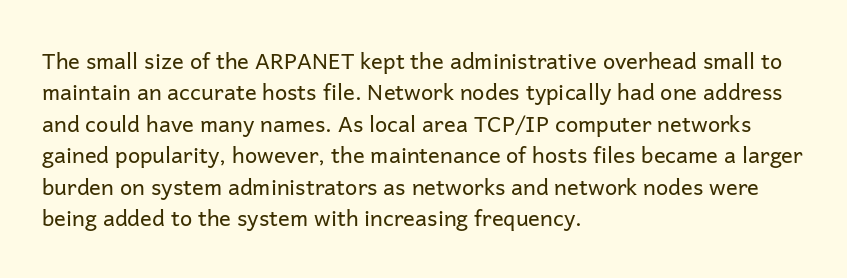
Q: Is the text bold? A: No.
Q: Is the text italic (slanted)? A: No, it is upright.
Q: Is the text underlined? A: No.
Q: How is the paragraph aligned? A: Left-aligned.
Q: Is the spacing between letters normal or unusually wide? A: Normal.
Q: Is the spacing between lines tight, normal or loose? A: Normal.
